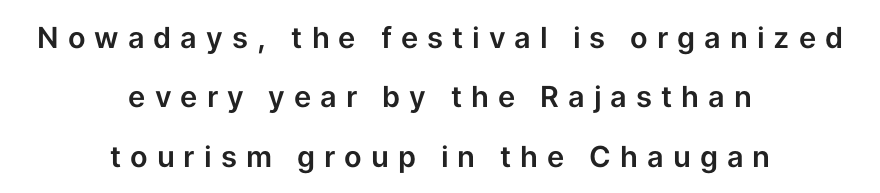
Notice the wide empty band between every row — that's loose leading. The rendering shows plain stroke endings on the letterforms — a sans-serif design. The area under the type is left untouched. The rendering uses natural spacing where letterforms have individual widths. The horizontal fit of the characters is loose and conspicuously gappy.
